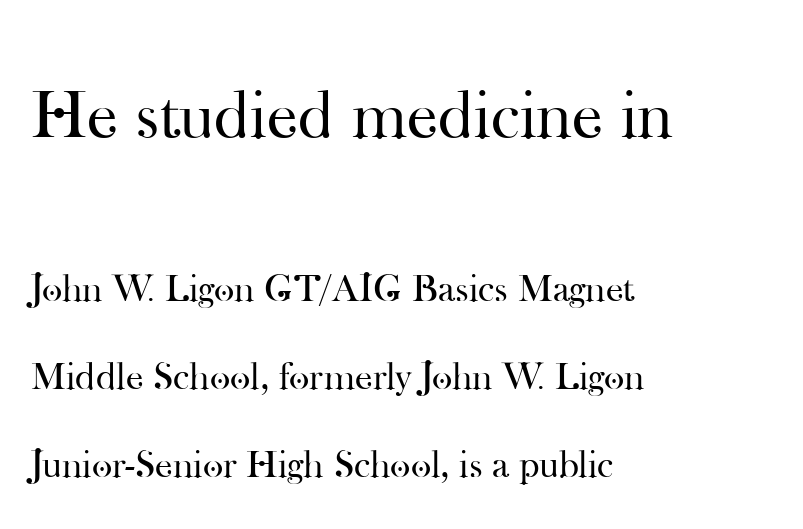
The image shows 69 px regular-weight serif type, upright; set left-aligned, loose line spacing (2.25x), normal letter spacing, not underlined; the first (top) block is 1.77x larger; high stroke contrast and a small x-height.
